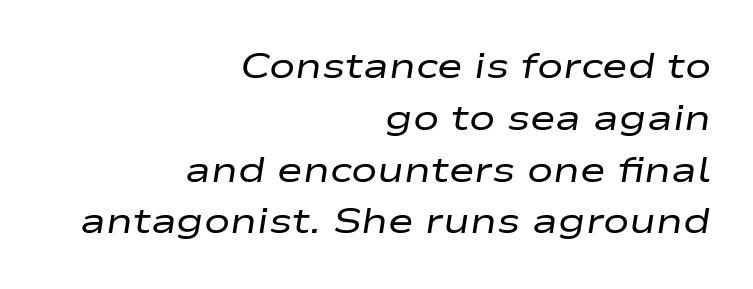
{"italic": "yes", "lean": "right", "slant_degrees": 9, "bold": "no", "weight": "regular", "width": "wide", "stroke_contrast": "low", "x_height": "medium", "monospaced": "no", "underline": "no", "align": "right", "line_spacing": "normal", "line_spacing_ratio": 1.48, "letter_spacing": "normal", "letter_spacing_em": 0.0, "glyph_px": 35}
